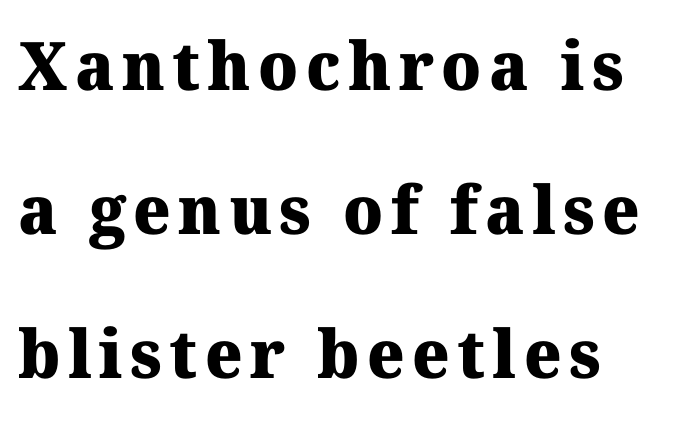
I'd describe the lettering as bold — thick and assertive. Bare-footed words on every line. You can tell from the footed stems that serif type was used. The letters advance in unequal steps, a hallmark of proportional type.
